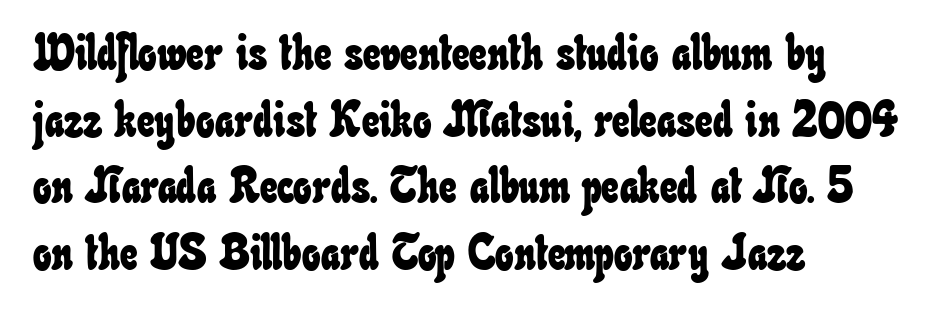
{"width": "condensed", "stroke_contrast": "low", "x_height": "small", "monospaced": "no", "underline": "no", "align": "left", "line_spacing": "normal", "line_spacing_ratio": 1.36, "letter_spacing": "normal", "letter_spacing_em": 0.0, "glyph_px": 49}
